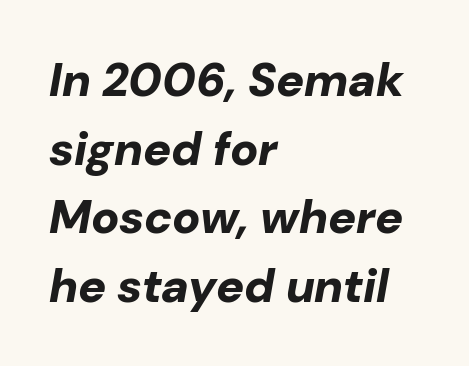
{"italic": "yes", "lean": "right", "slant_degrees": 10, "bold": "yes", "weight": "bold", "width": "normal", "stroke_contrast": "low", "x_height": "medium", "monospaced": "no", "underline": "no", "align": "left", "line_spacing": "normal", "line_spacing_ratio": 1.46, "letter_spacing": "normal", "letter_spacing_em": 0.0, "glyph_px": 47}
